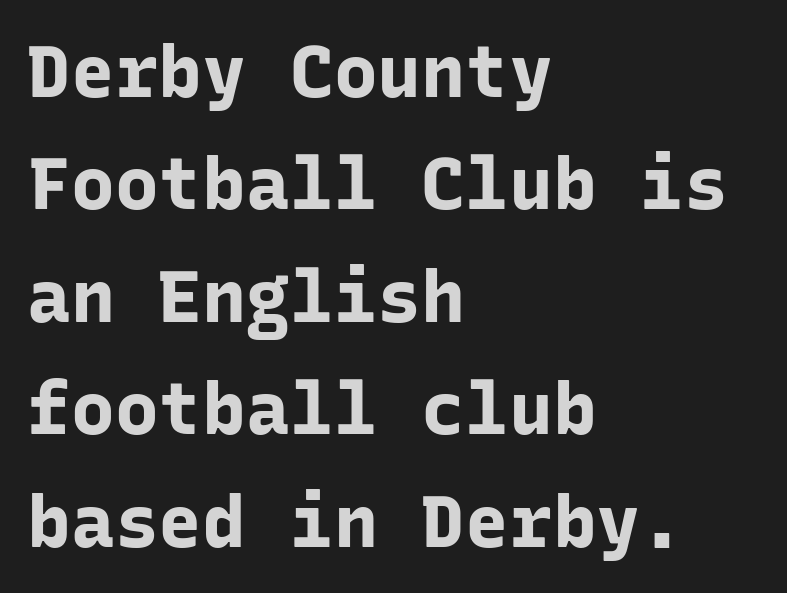
The image shows 73 px bold sans-serif type, upright, monospaced; set left-aligned, normal line spacing (1.54x), normal letter spacing, not underlined; low stroke contrast and a medium x-height.
